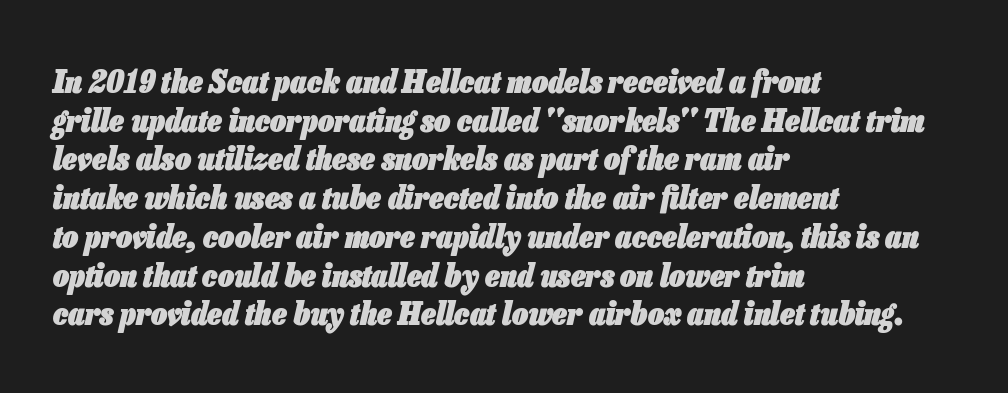
The image shows 32 px heavy, condensed type, italic (leaning right); set left-aligned, line spacing 1.21x, normal letter spacing, not underlined; low stroke contrast and a medium x-height.
